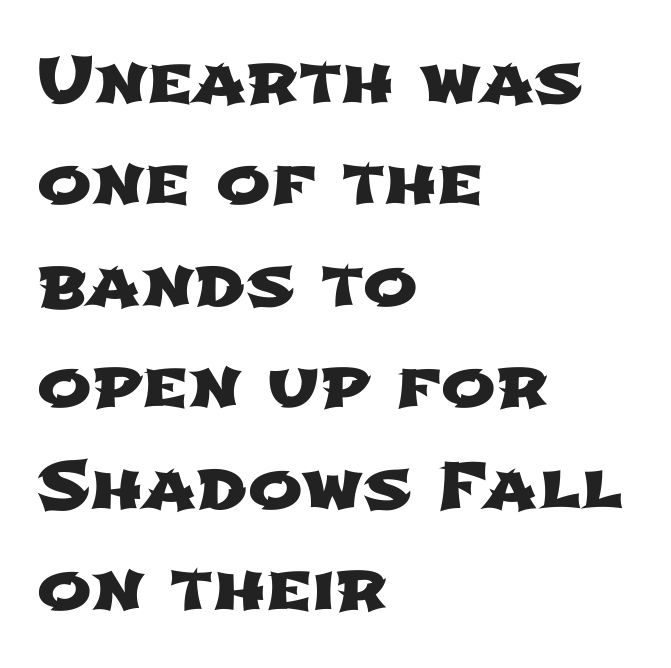
Q: Is the typeface a serif or a sans-serif typeface? A: Sans-serif.
Q: Is the text underlined? A: No.
Q: How is the paragraph aligned? A: Left-aligned.
Q: Is the spacing between letters normal or unusually wide? A: Normal.
Q: Is the spacing between lines tight, normal or loose? A: Normal.
Q: Width (condensed, normal, or wide)? A: Wide.
Q: Stroke contrast? A: Low.
Q: x-height? A: Medium.
Q: Monospaced? A: No.
